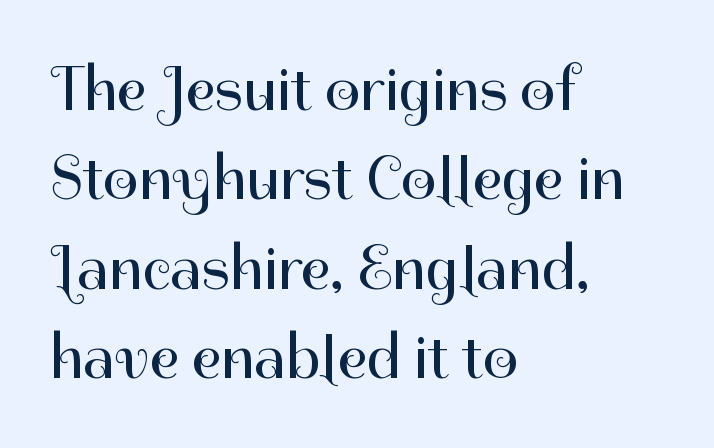
Look at the tracking — it's just the regular setting, nothing added. A typesetter would call this proportional, since set widths differ per character. Stroke terminals: plain, sans-serif. The compositor pushed each line to the left boundary. No extra ink here — the face is not bold.
